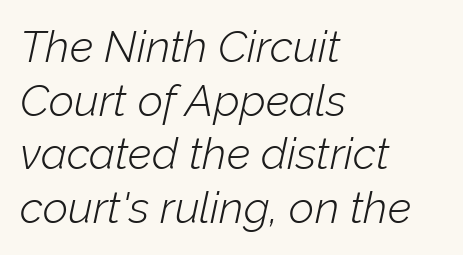
Q: Is the text bold? A: No.
Q: Is the text italic (slanted)? A: Yes, it leans right by about 12 degrees.
Q: Is the text underlined? A: No.
Q: How is the paragraph aligned? A: Left-aligned.
Q: Is the spacing between letters normal or unusually wide? A: Normal.
Q: Width (condensed, normal, or wide)? A: Normal.
Q: Stroke contrast? A: Low.
Q: x-height? A: Medium.
Q: Monospaced? A: No.
